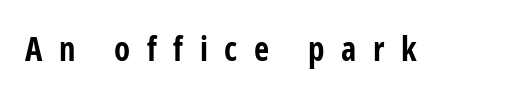
Spacing verdict: proportional, widths tailored to each character. In terms of letterform style, serifs are entirely absent. Tracking value appears strongly positive — letters spread wide. Emphasis by weight is at full strength: bold. This is roman type, the default non-slanted kind. The gap between lines stays unmarked.
